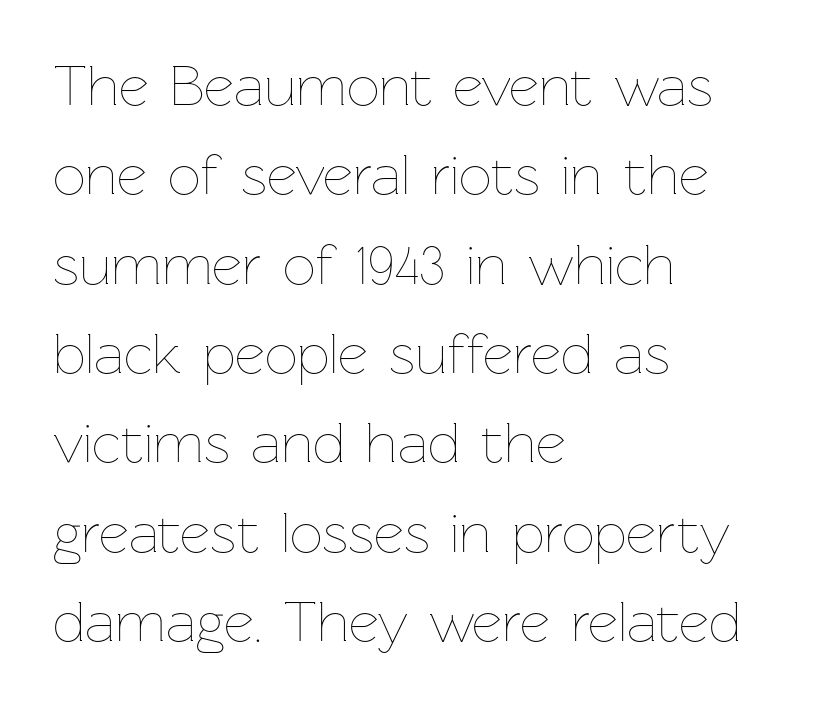
Q: Is the text bold? A: No.
Q: Is the text italic (slanted)? A: No, it is upright.
Q: Is the text underlined? A: No.
Q: How is the paragraph aligned? A: Left-aligned.
Q: Is the spacing between letters normal or unusually wide? A: Normal.
Q: Is the spacing between lines tight, normal or loose? A: Normal.
Q: Width (condensed, normal, or wide)? A: Normal.
Q: Stroke contrast? A: Low.
Q: x-height? A: Medium.
Q: Monospaced? A: No.
